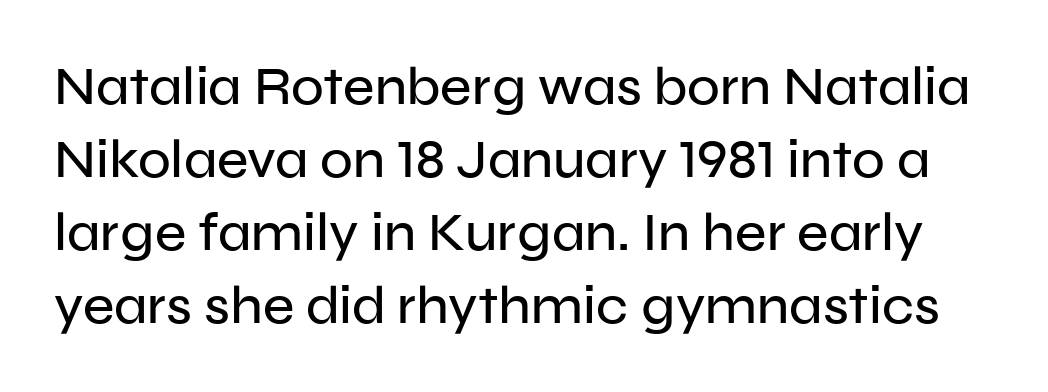
Q: Is the text italic (slanted)? A: No, it is upright.
Q: Is the typeface a serif or a sans-serif typeface? A: Sans-serif.
Q: Is the text underlined? A: No.
Q: Is the spacing between letters normal or unusually wide? A: Normal.
Q: Is the spacing between lines tight, normal or loose? A: Normal.
Q: Width (condensed, normal, or wide)? A: Normal.
Q: Stroke contrast? A: Low.
Q: x-height? A: Medium.
Q: Monospaced? A: No.
